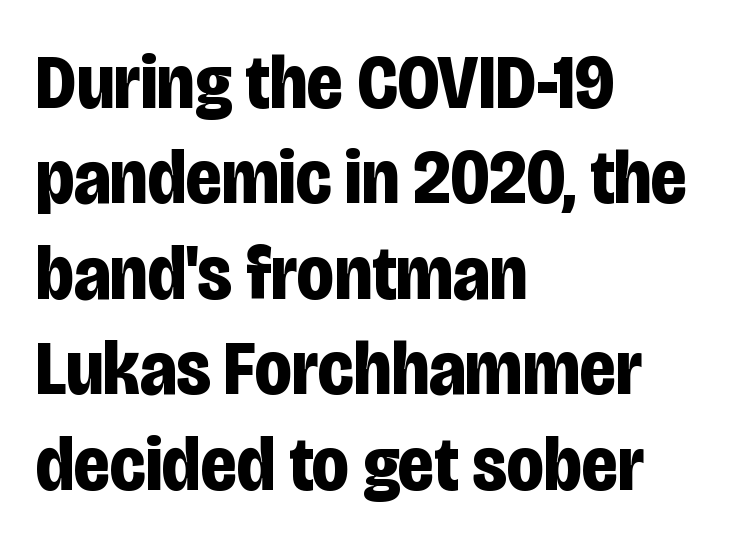
Q: Is the text bold? A: Yes.
Q: Is the text italic (slanted)? A: No, it is upright.
Q: Is the typeface a serif or a sans-serif typeface? A: Sans-serif.
Q: Is the text underlined? A: No.
Q: How is the paragraph aligned? A: Left-aligned.
Q: Is the spacing between letters normal or unusually wide? A: Normal.
Q: Width (condensed, normal, or wide)? A: Condensed.
Q: Stroke contrast? A: Low.
Q: x-height? A: Large.
Q: Monospaced? A: No.
